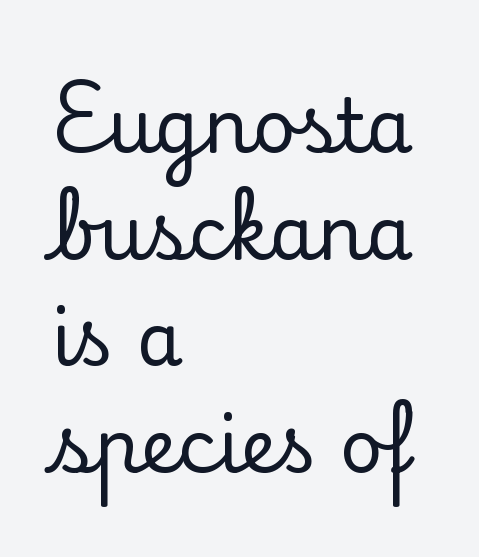
The image shows 74 px serif type, upright; set left-aligned, normal line spacing (1.44x), normal letter spacing, not underlined; low stroke contrast and a small x-height.
